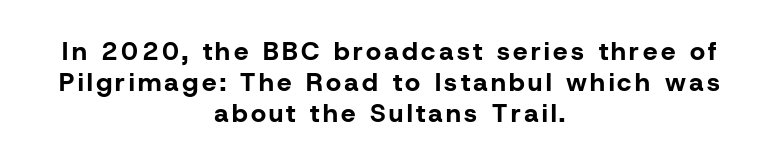
The image shows 26 px bold type, upright; set centered, line spacing 1.19x, not underlined.
